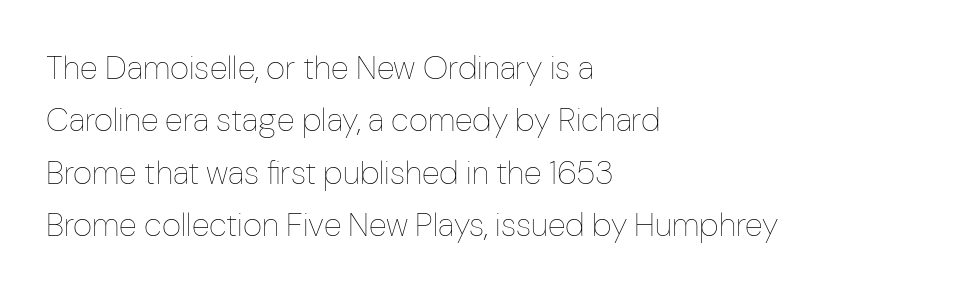
The passage shown is not underscored anywhere. Horizontal bands of white between lines are of average thickness. In terms of letterspacing, this is plain default setting. The letters advance in unequal steps, a hallmark of proportional type.
